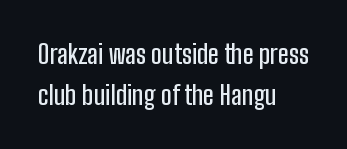
Q: Is the text italic (slanted)? A: No, it is upright.
Q: Is the text underlined? A: No.
Q: How is the paragraph aligned? A: Left-aligned.
Q: Is the spacing between letters normal or unusually wide? A: Normal.
Q: Is the spacing between lines tight, normal or loose? A: Normal.
